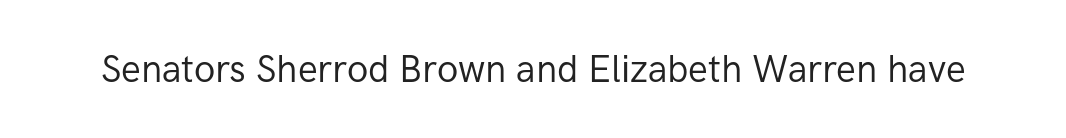
Weight: not bold — regular or lighter. Here the designer chose a conventional face with non-uniform glyph widths. The passage shown is typeset with a sans-serif family. The glyphs are unaccompanied by any horizontal stroke below them. The typography opts for an upright posture over an oblique one. Honestly, the letter spacing is just normal — you wouldn't notice it.
